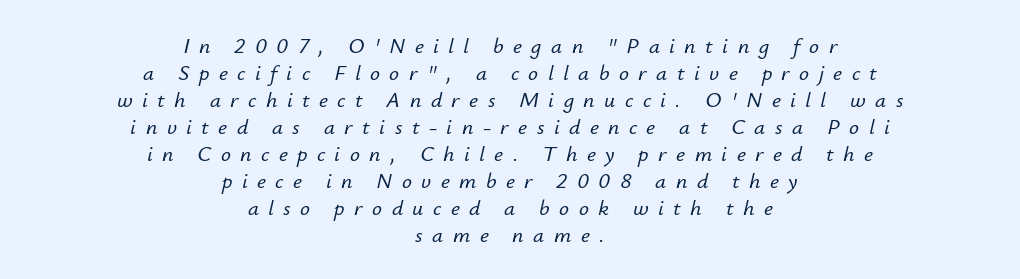
Q: Is the text italic (slanted)? A: Yes, it leans right by about 12 degrees.
Q: Is the text underlined? A: No.
Q: How is the paragraph aligned? A: Centered.
Q: Is the spacing between letters normal or unusually wide? A: Unusually wide.
